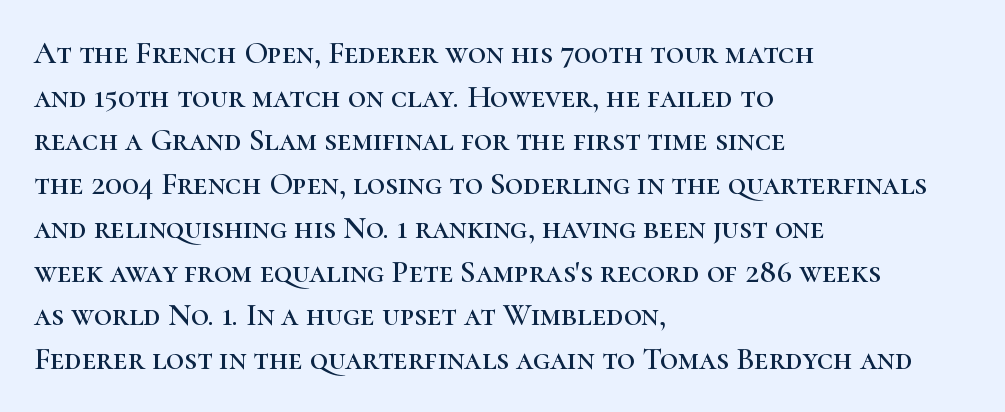
{"serif": "yes", "italic": "no", "width": "normal", "stroke_contrast": "high", "x_height": "medium", "monospaced": "no", "underline": "no", "align": "left", "line_spacing": "normal", "line_spacing_ratio": 1.41, "letter_spacing": "normal", "letter_spacing_em": 0.0, "glyph_px": 31}
